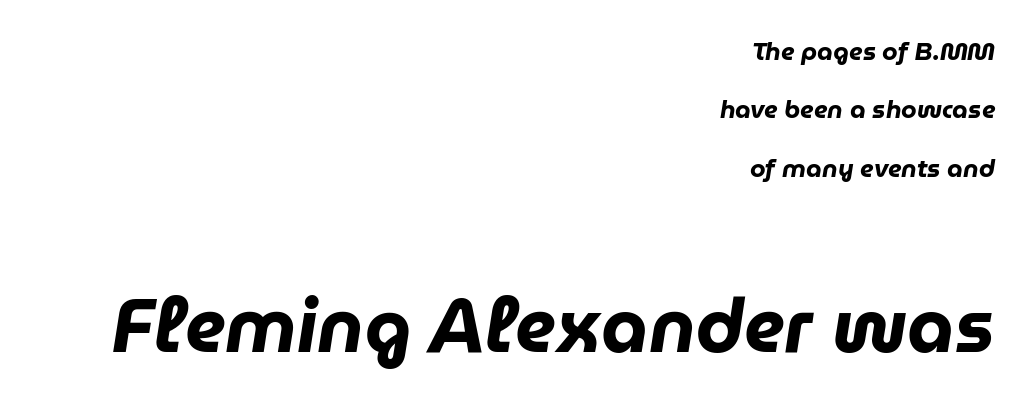
Q: Is the text bold? A: Yes.
Q: Is the text italic (slanted)? A: Yes, it leans right by about 9 degrees.
Q: Is the text underlined? A: No.
Q: How is the paragraph aligned? A: Right-aligned.
Q: Is the spacing between letters normal or unusually wide? A: Normal.
Q: Is the spacing between lines tight, normal or loose? A: Loose.
Q: Which block of text is set in a larger size, the first (top) or the second (bottom)? A: The second (bottom) one.
Q: Width (condensed, normal, or wide)? A: Normal.
Q: Stroke contrast? A: Low.
Q: x-height? A: Medium.
Q: Monospaced? A: No.
